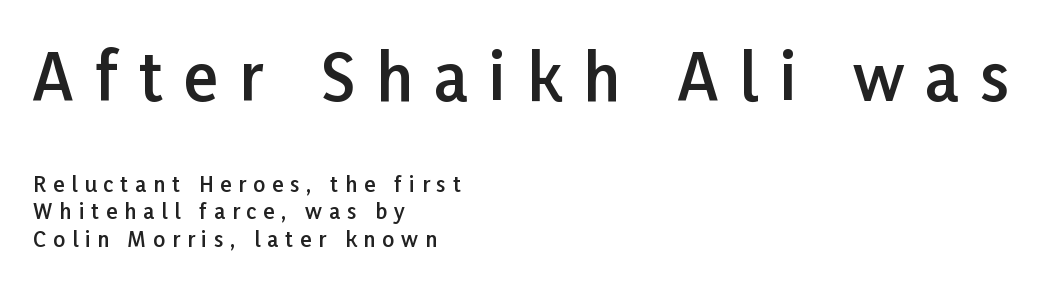
{"serif": "no", "italic": "no", "bold": "semi", "weight": "semibold", "width": "normal", "stroke_contrast": "low", "x_height": "medium", "monospaced": "no", "underline": "no", "align": "left", "line_spacing": "normal", "line_spacing_ratio": 1.32, "letter_spacing": "wide", "letter_spacing_em": 0.33, "larger_block": "first", "size_ratio": 3.05, "glyph_px": 64}
